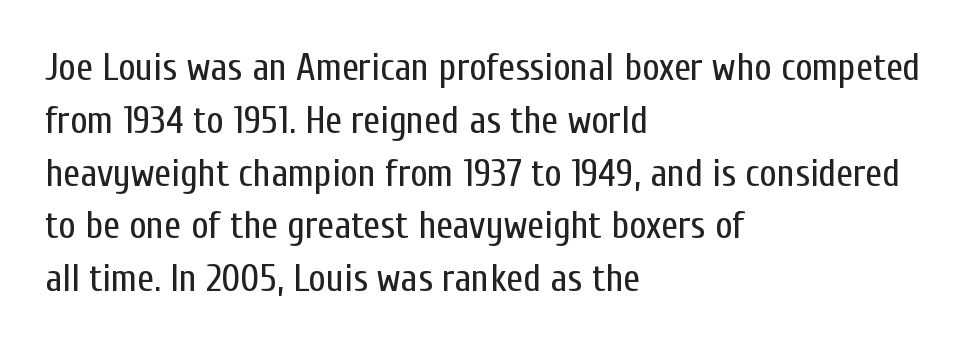
Q: Is the text bold? A: No.
Q: Is the text italic (slanted)? A: No, it is upright.
Q: Is the typeface a serif or a sans-serif typeface? A: Sans-serif.
Q: Is the text underlined? A: No.
Q: How is the paragraph aligned? A: Left-aligned.
Q: Is the spacing between letters normal or unusually wide? A: Normal.
Q: Is the spacing between lines tight, normal or loose? A: Normal.
Q: Width (condensed, normal, or wide)? A: Condensed.
Q: Stroke contrast? A: Low.
Q: x-height? A: Medium.
Q: Monospaced? A: No.
